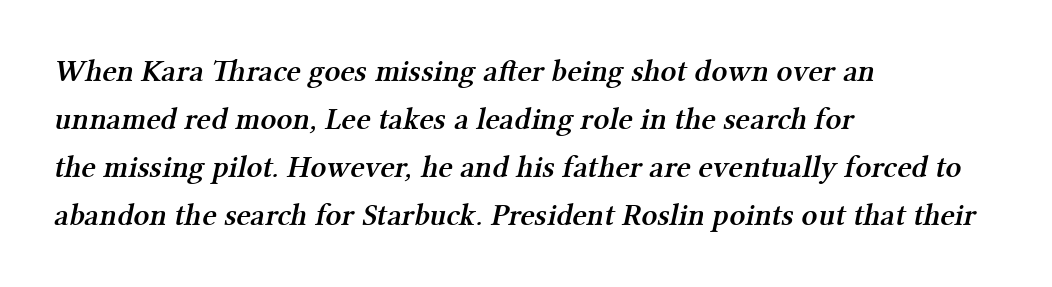
{"serif": "yes", "bold": "semi", "weight": "semibold", "width": "normal", "stroke_contrast": "medium", "x_height": "medium", "monospaced": "no", "underline": "no", "align": "left", "line_spacing": "normal", "line_spacing_ratio": 1.55, "letter_spacing": "normal", "letter_spacing_em": 0.0, "glyph_px": 31}
